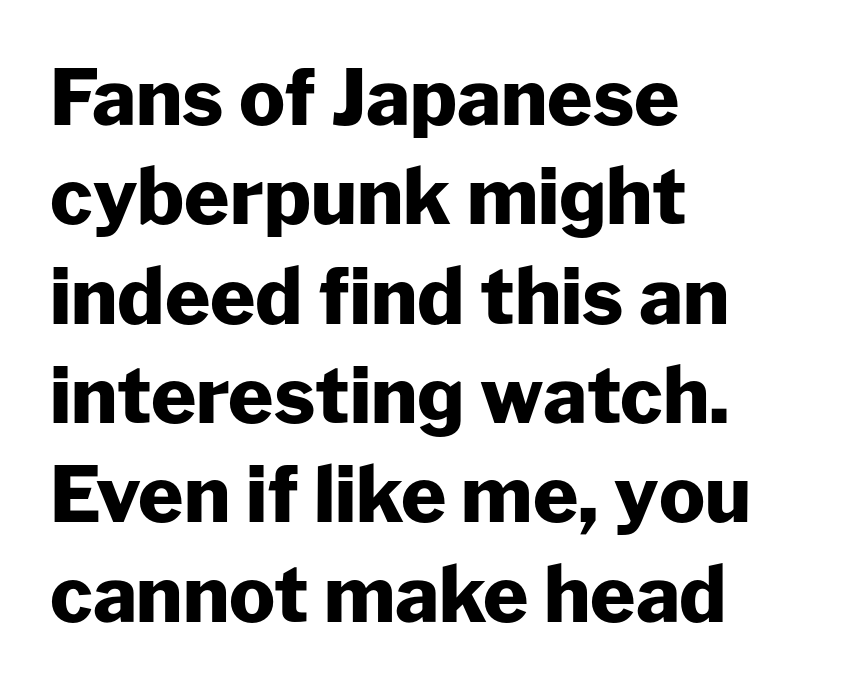
The baseline area is clear. Observe the ordinary spacing: letters are neighbours, not strangers. Vertically, the passage feels balanced, rows spaced as you'd expect. A typesetter would mark this as roman, not italic.
